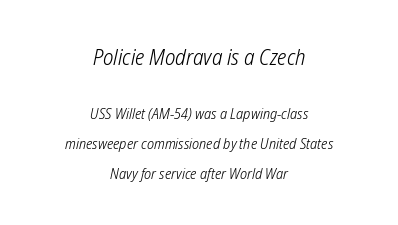
The image shows 22 px text type; set centered, loose line spacing (1.98x), normal letter spacing, not underlined; the first (top) block is 1.47x larger.
